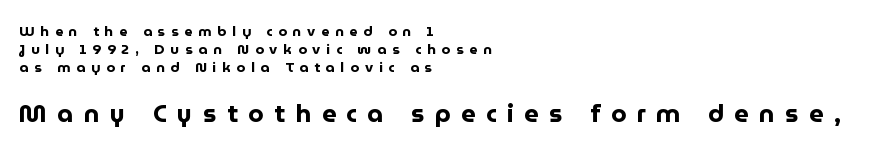
The image shows 25 px bold type, upright; set left-aligned, normal line spacing (1.29x), unusually wide letter spacing (+0.42 em), not underlined; the second (bottom) block is 1.79x larger.
